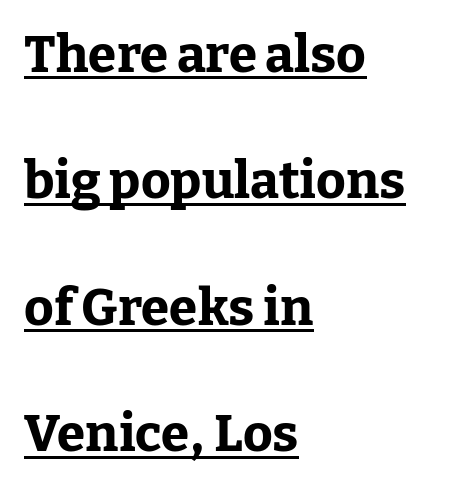
The image shows 51 px bold serif type, upright; set left-aligned, loose line spacing (2.48x), normal letter spacing, underlined; low stroke contrast and a medium x-height.
